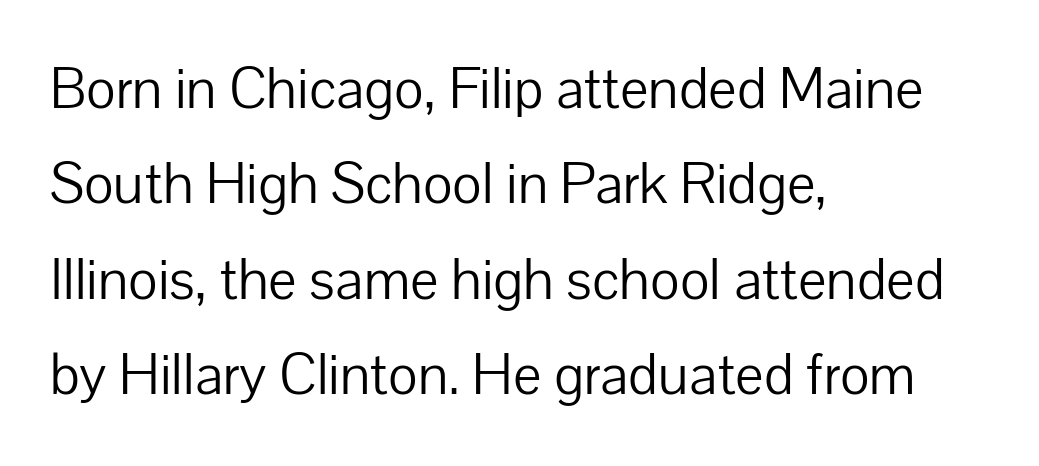
The image shows 60 px light sans-serif type, upright; set left-aligned, normal line spacing (1.59x), normal letter spacing, not underlined; low stroke contrast and a medium x-height.
